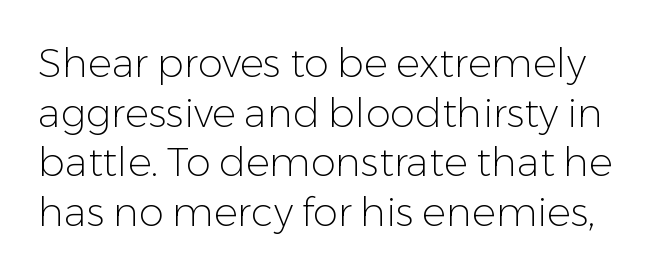
These lines were composed using upright roman letters. You could not count columns in this text — the font is proportionally spaced. Caption: face not bold, strokes unweighted. The foot of each line stays bare and open. Look at the bottom of the vertical strokes: they stop flat, with no serifs. There is no visible air inserted between adjacent glyphs.
